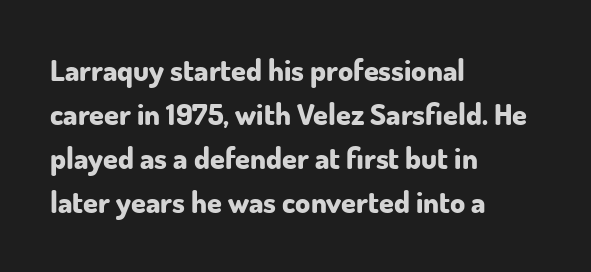
Q: Is the text bold? A: Yes.
Q: Is the text italic (slanted)? A: No, it is upright.
Q: Is the typeface a serif or a sans-serif typeface? A: Sans-serif.
Q: Is the text underlined? A: No.
Q: How is the paragraph aligned? A: Left-aligned.
Q: Is the spacing between letters normal or unusually wide? A: Normal.
Q: Is the spacing between lines tight, normal or loose? A: Normal.
Q: Width (condensed, normal, or wide)? A: Normal.
Q: Stroke contrast? A: Low.
Q: x-height? A: Small.
Q: Monospaced? A: No.
